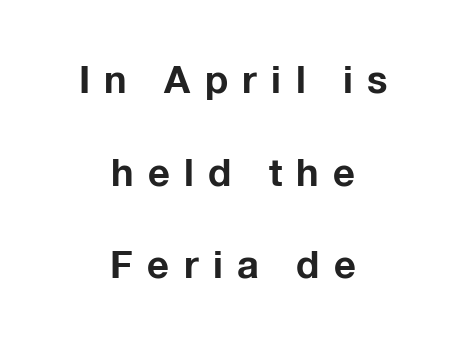
The image shows 38 px bold sans-serif type, upright; set centered, loose line spacing (2.44x), unusually wide letter spacing (+0.38 em), not underlined; low stroke contrast and a medium x-height.
